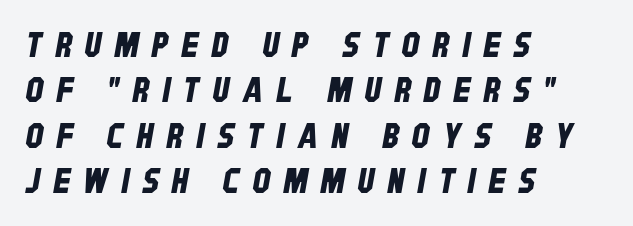
Q: Is the typeface a serif or a sans-serif typeface? A: Sans-serif.
Q: Is the text underlined? A: No.
Q: How is the paragraph aligned? A: Left-aligned.
Q: Is the spacing between letters normal or unusually wide? A: Unusually wide.
Q: Is the spacing between lines tight, normal or loose? A: Normal.
Q: Width (condensed, normal, or wide)? A: Condensed.
Q: Stroke contrast? A: Low.
Q: x-height? A: Large.
Q: Monospaced? A: No.
